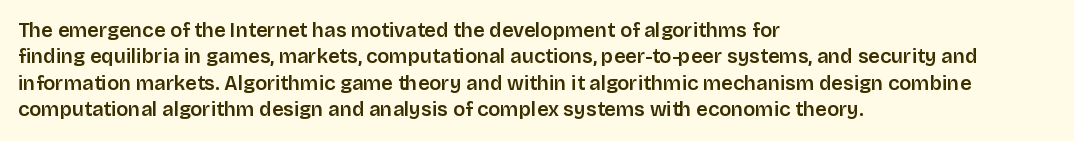
The image shows 20 px text type, upright; set left-aligned, normal line spacing (1.32x), normal letter spacing, not underlined.
